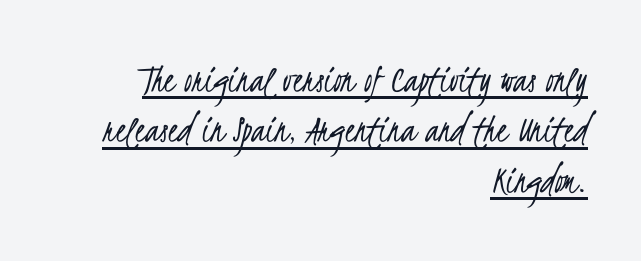
The image shows 41 px light, condensed sans-serif type; set right-aligned, line spacing 1.23x, normal letter spacing, underlined; low stroke contrast and a small x-height.
